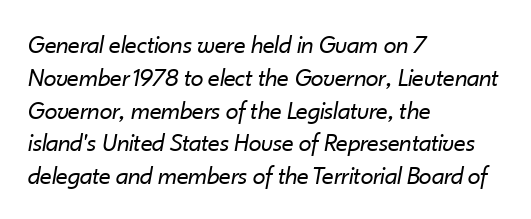
The image shows 26 px text type, italic (leaning right); set left-aligned, normal line spacing (1.26x), normal letter spacing, not underlined.
